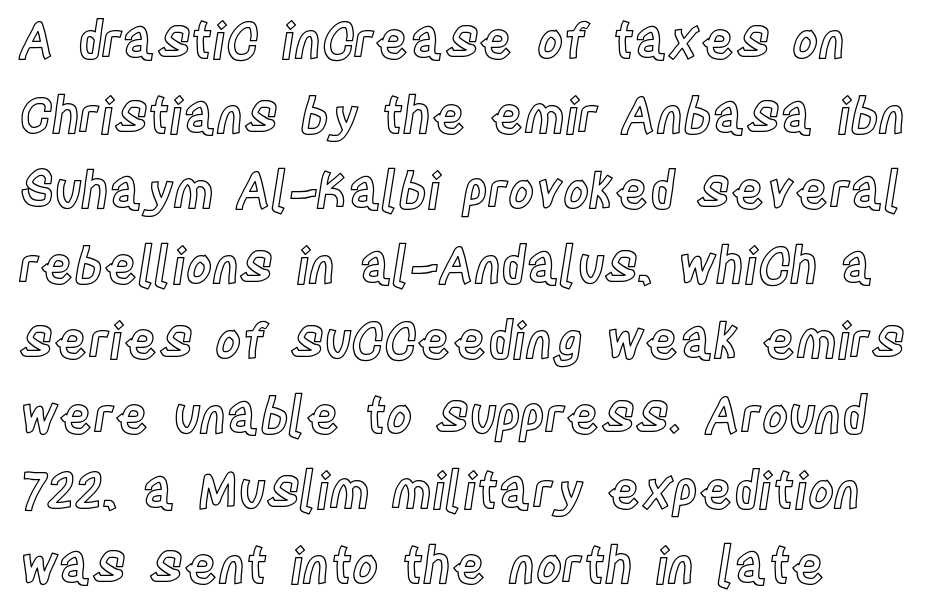
A typesetter would call this zero additional tracking. The paragraph has a hard left edge and a soft right edge. The passage shown is typed in a proportional face where columns would drift.
